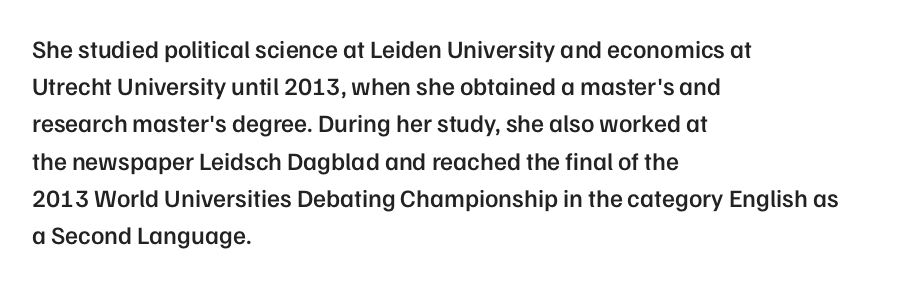
Normally led — the rows are evenly, conventionally spaced. Strokes here are thickened, but only to semibold level. Tracking value appears to be zero — textbook default spacing. A roman cut, with each character standing at attention. Teacher's note: observe the even left margin — that is flush-left alignment.
